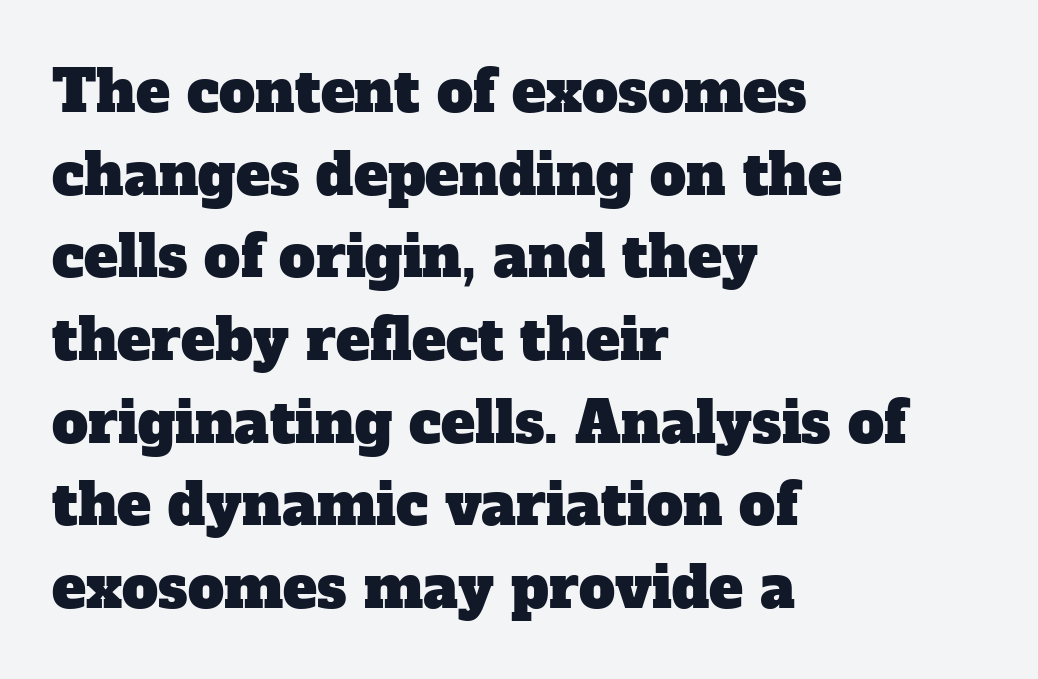
The image shows 57 px serif type; set left-aligned, normal line spacing (1.45x), normal letter spacing, not underlined; low stroke contrast and a medium x-height.
